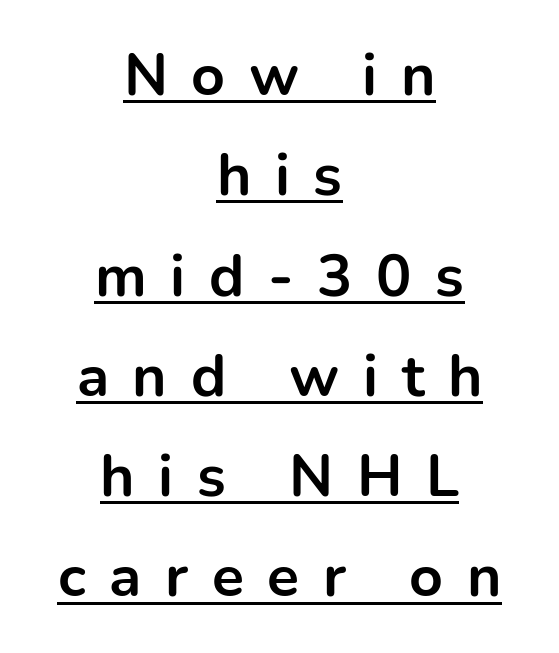
{"serif": "no", "italic": "no", "bold": "yes", "weight": "bold", "width": "normal", "stroke_contrast": "low", "x_height": "medium", "monospaced": "no", "underline": "yes", "align": "center", "line_spacing": "normal", "line_spacing_ratio": 1.7, "letter_spacing": "wide", "letter_spacing_em": 0.4, "glyph_px": 59}
